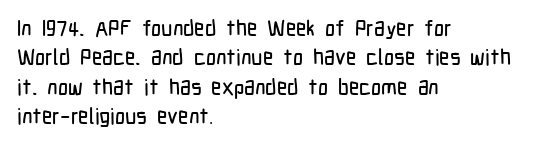
Reading down the block, your eye returns to a fixed left position each line. The type sits square on the baseline with zero lean. The space directly below the letters is spotless. Notice how descenders clear the ascenders below comfortably — that's standard leading. Each word holds together tightly as a unit, with standard inter-letter gaps.
